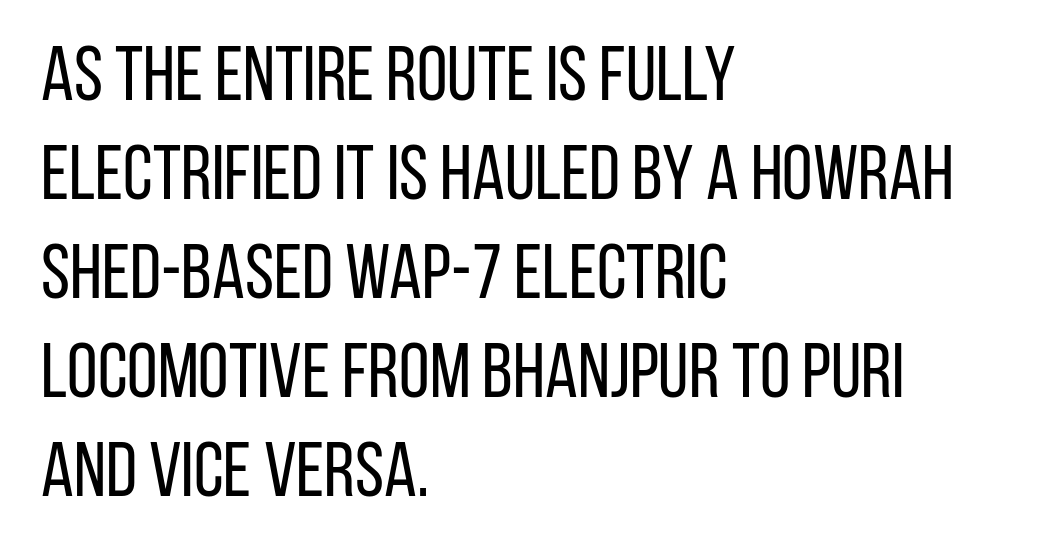
Plain, unruled lines of type. Regarding leading, the lines here are spaced in the standard way. No feet cap the strokes, marking this as sans-serif type. One-word summary of the alignment: left. The strokes carry an ordinary text weight at most.
